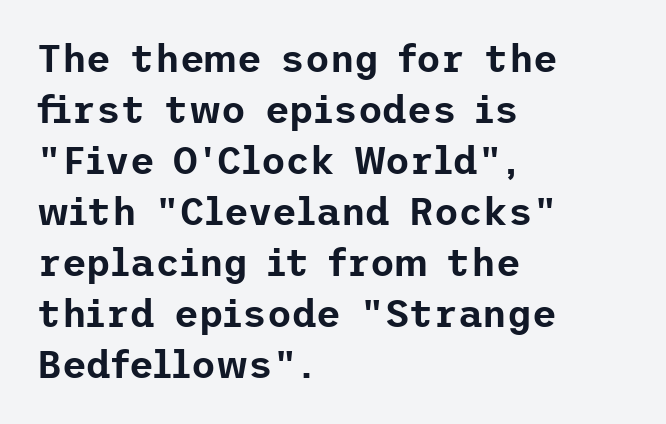
Q: Is the text italic (slanted)? A: No, it is upright.
Q: Is the typeface a serif or a sans-serif typeface? A: Sans-serif.
Q: Is the text underlined? A: No.
Q: How is the paragraph aligned? A: Left-aligned.
Q: Is the spacing between letters normal or unusually wide? A: Normal.
Q: Is the spacing between lines tight, normal or loose? A: Normal.
Q: Width (condensed, normal, or wide)? A: Normal.
Q: Stroke contrast? A: Low.
Q: x-height? A: Medium.
